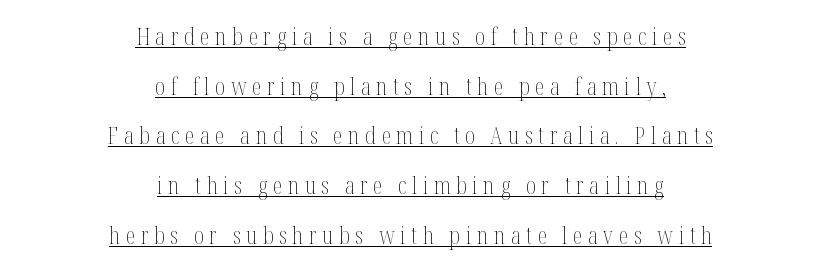
The image shows 24 px text type, upright; set centered, loose line spacing (2.07x), unusually wide letter spacing (+0.24 em), underlined.
